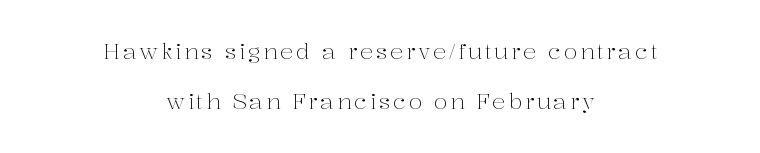
The setting favours the middle, as headings and verse often do. Notice how the stems are strictly vertical — no italics here. Descenders are the only things crossing below the line. Stroke mass is kept to a normal reading level or below. Quick note: interline space is abundant.
